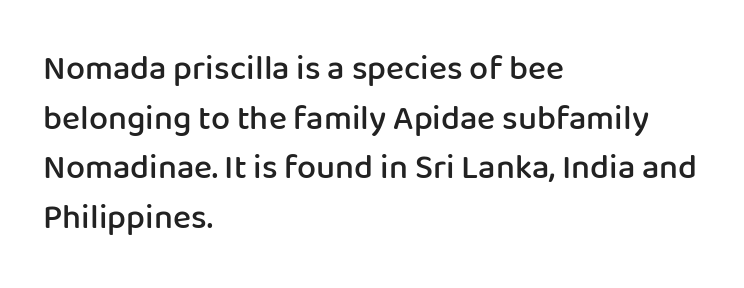
{"serif": "no", "italic": "no", "bold": "semi", "weight": "semibold", "width": "normal", "stroke_contrast": "low", "x_height": "medium", "monospaced": "no", "underline": "no", "align": "left", "line_spacing": "normal", "line_spacing_ratio": 1.46, "letter_spacing": "normal", "letter_spacing_em": 0.0, "glyph_px": 34}
